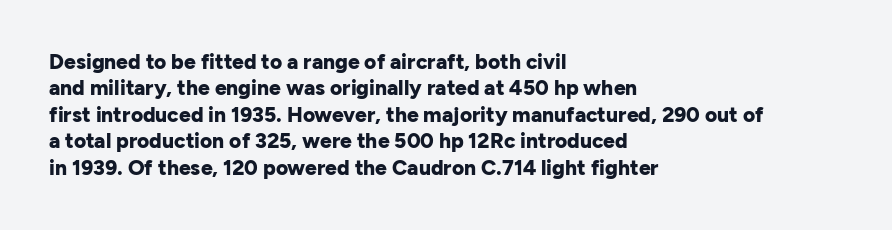
The image shows 21 px bold type, upright; set left-aligned, normal line spacing (1.26x), normal letter spacing, not underlined.
